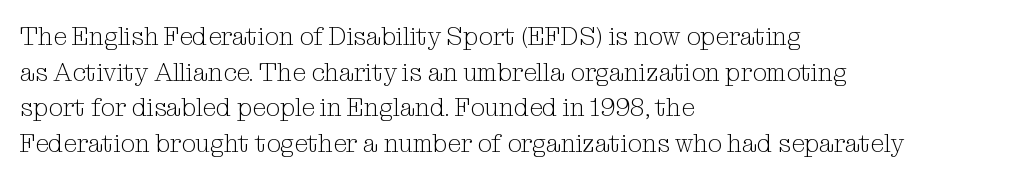
Q: Is the text bold? A: No.
Q: Is the text italic (slanted)? A: No, it is upright.
Q: Is the text underlined? A: No.
Q: How is the paragraph aligned? A: Left-aligned.
Q: Is the spacing between letters normal or unusually wide? A: Normal.
Q: Is the spacing between lines tight, normal or loose? A: Normal.
